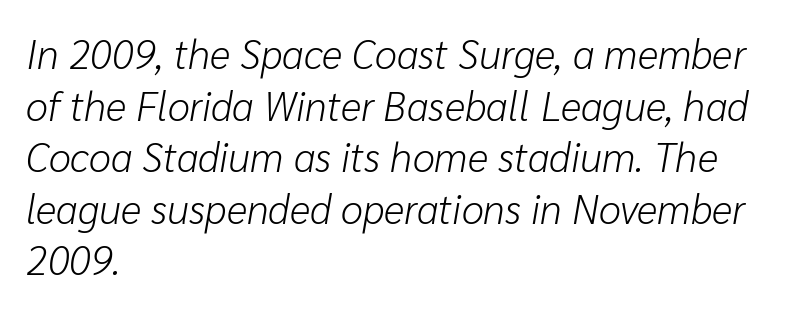
A typesetter would call this zero additional tracking. Summary of weight: not heavy and not bold. These lines were composed using italics. Regarding leading, the lines here are spaced in the standard way.
